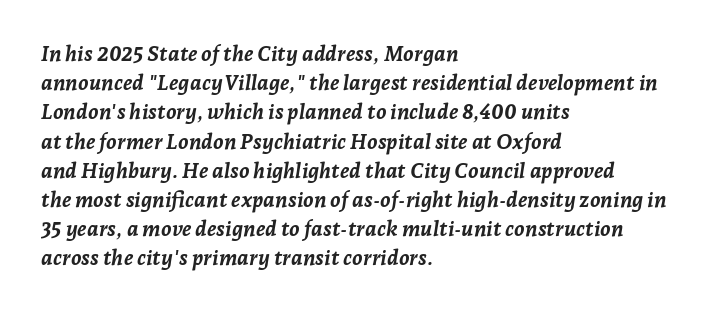
Q: Is the text bold? A: Yes.
Q: Is the text italic (slanted)? A: Yes, it leans right by about 7 degrees.
Q: Is the text underlined? A: No.
Q: How is the paragraph aligned? A: Left-aligned.
Q: Is the spacing between letters normal or unusually wide? A: Normal.
Q: Is the spacing between lines tight, normal or loose? A: Normal.
